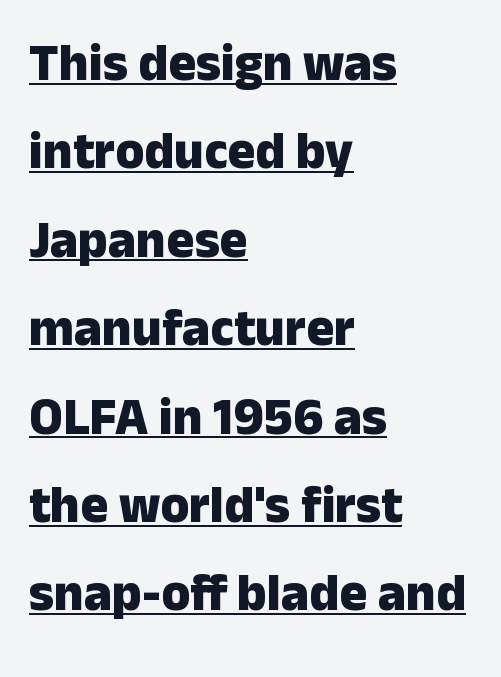
{"serif": "no", "italic": "no", "bold": "yes", "weight": "heavy", "width": "normal", "stroke_contrast": "low", "x_height": "medium", "monospaced": "no", "underline": "yes", "align": "left", "line_spacing": "normal", "line_spacing_ratio": 1.7, "letter_spacing": "normal", "letter_spacing_em": 0.0, "glyph_px": 52}
